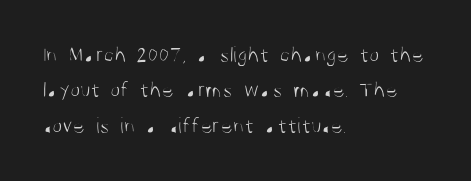
The image shows 23 px text type, upright; set left-aligned, normal line spacing (1.54x), normal letter spacing, not underlined.
